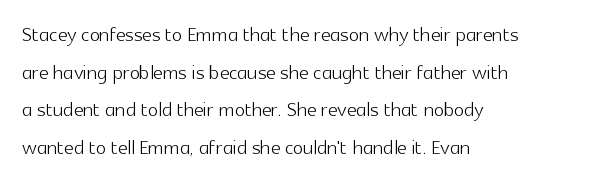
{"italic": "no", "bold": "no", "underline": "no", "align": "left", "line_spacing": "normal", "line_spacing_ratio": 1.39, "letter_spacing": "normal", "letter_spacing_em": 0.0, "glyph_px": 27}
